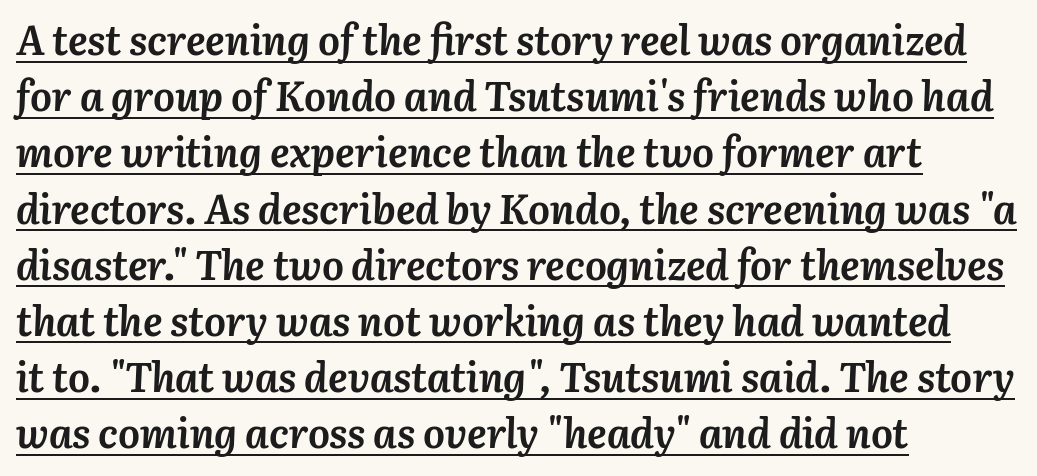
Q: Is the text bold? A: Yes.
Q: Is the text italic (slanted)? A: Yes, it leans right by about 3 degrees.
Q: Is the text underlined? A: Yes.
Q: How is the paragraph aligned? A: Left-aligned.
Q: Is the spacing between letters normal or unusually wide? A: Normal.
Q: Is the spacing between lines tight, normal or loose? A: Normal.
Q: Width (condensed, normal, or wide)? A: Normal.
Q: Stroke contrast? A: Medium.
Q: x-height? A: Medium.
Q: Monospaced? A: No.
